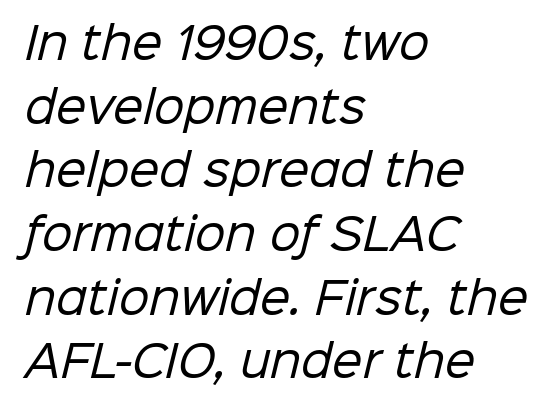
{"serif": "no", "bold": "no", "weight": "regular", "width": "normal", "stroke_contrast": "low", "x_height": "medium", "monospaced": "no", "underline": "no", "align": "left", "line_spacing": "normal", "line_spacing_ratio": 1.48, "letter_spacing": "normal", "letter_spacing_em": 0.0, "glyph_px": 43}
